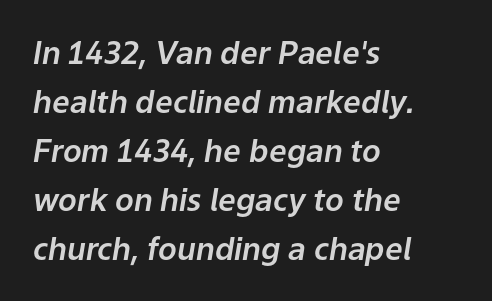
{"italic": "yes", "lean": "right", "slant_degrees": 9, "width": "normal", "stroke_contrast": "low", "x_height": "medium", "monospaced": "no", "underline": "no", "align": "left", "line_spacing": "normal", "line_spacing_ratio": 1.58, "letter_spacing": "normal", "letter_spacing_em": 0.0, "glyph_px": 31}
